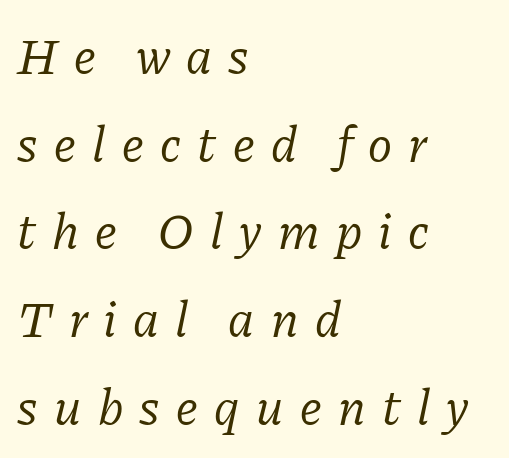
{"serif": "yes", "italic": "yes", "lean": "right", "slant_degrees": 11, "bold": "no", "weight": "regular", "width": "normal", "stroke_contrast": "low", "x_height": "medium", "monospaced": "no", "underline": "no", "align": "left", "line_spacing_ratio": 1.72, "letter_spacing": "wide", "letter_spacing_em": 0.32, "glyph_px": 51}
